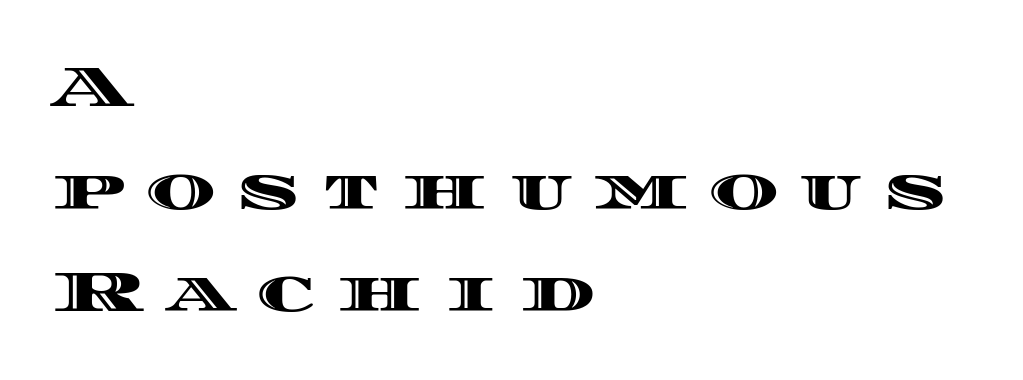
The image shows 59 px wide type, upright; set left-aligned, line spacing 1.74x, unusually wide letter spacing (+0.37 em), not underlined; a large x-height.
